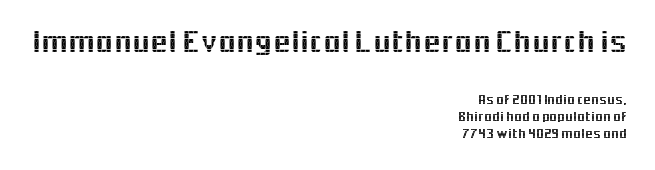
{"serif": "no", "italic": "no", "width": "normal", "x_height": "medium", "monospaced": "no", "underline": "no", "align": "right", "line_spacing_ratio": 1.23, "letter_spacing": "normal", "letter_spacing_em": 0.0, "larger_block": "first", "size_ratio": 2.29, "glyph_px": 32}
